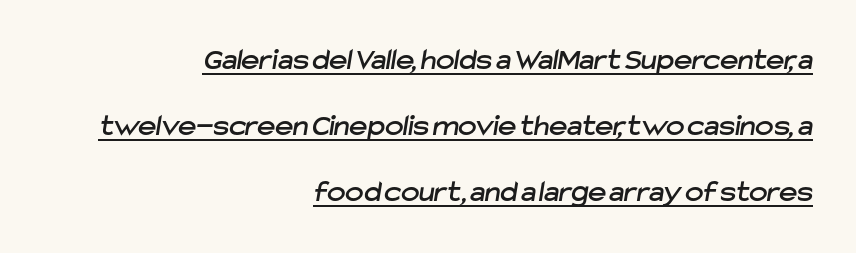
{"serif": "no", "width": "normal", "stroke_contrast": "low", "x_height": "medium", "monospaced": "no", "underline": "yes", "align": "right", "line_spacing": "loose", "line_spacing_ratio": 2.13, "letter_spacing": "normal", "letter_spacing_em": 0.0, "glyph_px": 31}
